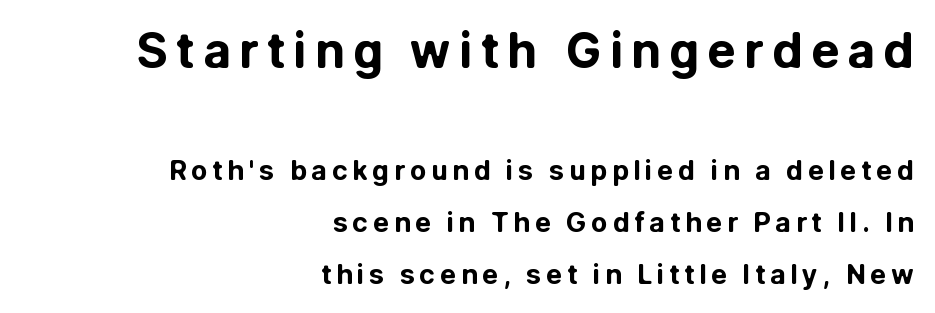
Size contrast runs from large at the top to small at the bottom. Heavy, bold letterforms. The face used here is proportionally spaced, like ordinary book or web type. Line spacing here is loose. The type family on display is of the sans-serif kind.
